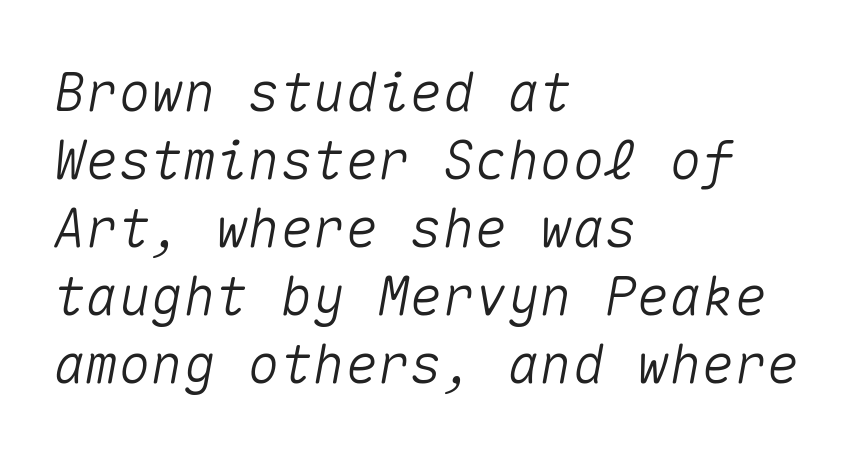
Q: Is the text italic (slanted)? A: Yes, it leans right by about 10 degrees.
Q: Is the text underlined? A: No.
Q: How is the paragraph aligned? A: Left-aligned.
Q: Is the spacing between letters normal or unusually wide? A: Normal.
Q: Is the spacing between lines tight, normal or loose? A: Normal.
Q: Width (condensed, normal, or wide)? A: Normal.
Q: Stroke contrast? A: Medium.
Q: x-height? A: Medium.
Q: Monospaced? A: Yes.
